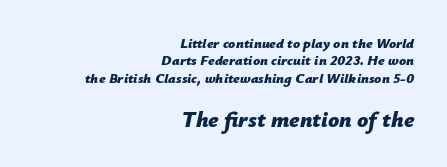
{"italic": "yes", "lean": "right", "slant_degrees": 12, "bold": "yes", "underline": "no", "align": "right", "line_spacing_ratio": 1.24, "letter_spacing": "normal", "letter_spacing_em": 0.0, "larger_block": "second", "size_ratio": 1.57, "glyph_px": 22}
